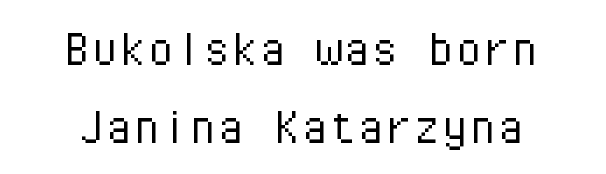
Q: Is the text bold? A: No.
Q: Is the text italic (slanted)? A: No, it is upright.
Q: Is the typeface a serif or a sans-serif typeface? A: Sans-serif.
Q: Is the text underlined? A: No.
Q: How is the paragraph aligned? A: Centered.
Q: Is the spacing between letters normal or unusually wide? A: Normal.
Q: Is the spacing between lines tight, normal or loose? A: Normal.
Q: Width (condensed, normal, or wide)? A: Normal.
Q: Stroke contrast? A: Low.
Q: x-height? A: Medium.
Q: Monospaced? A: Yes.
